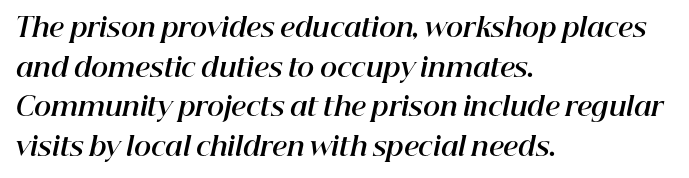
{"italic": "yes", "lean": "right", "slant_degrees": 12, "bold": "yes", "underline": "no", "align": "left", "line_spacing": "normal", "line_spacing_ratio": 1.52, "letter_spacing": "normal", "letter_spacing_em": 0.0, "glyph_px": 26}
